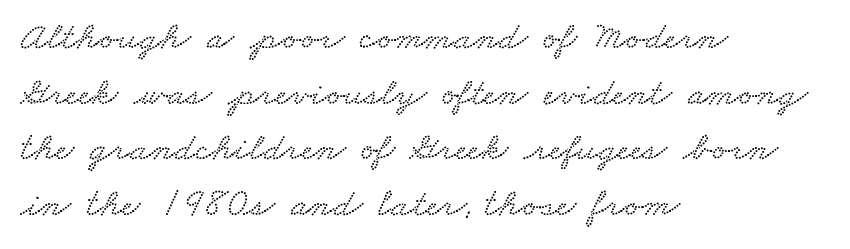
The image shows 40 px wide type; set left-aligned, normal line spacing (1.39x), normal letter spacing, not underlined; low stroke contrast and a small x-height.
